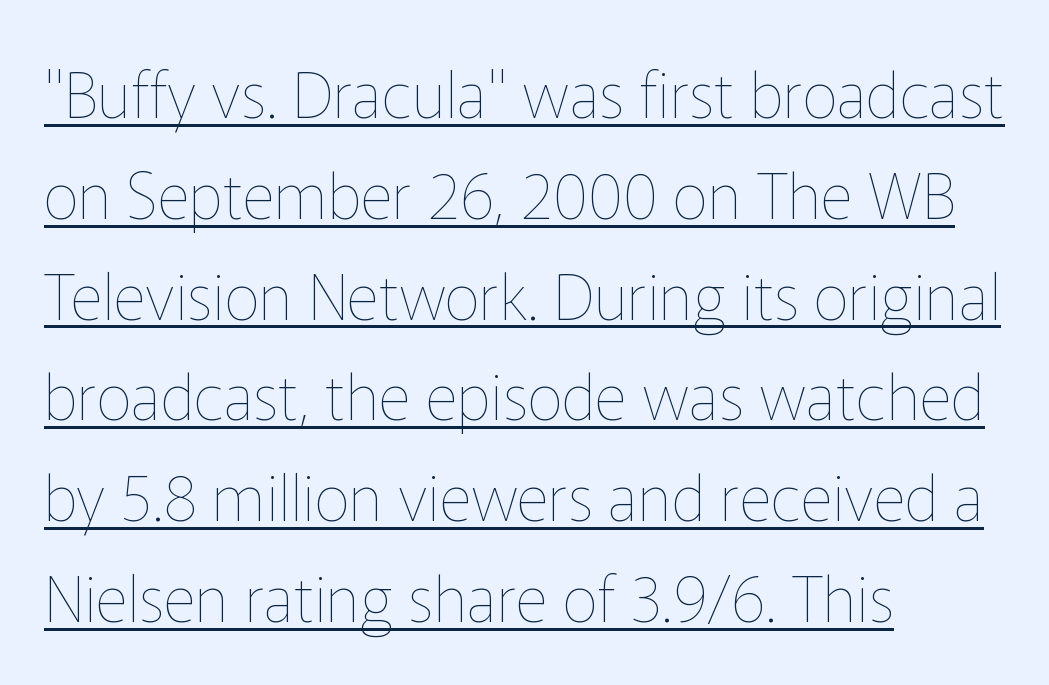
The image shows 63 px thin type, upright; set left-aligned, normal line spacing (1.6x), normal letter spacing, underlined; low stroke contrast and a medium x-height.
